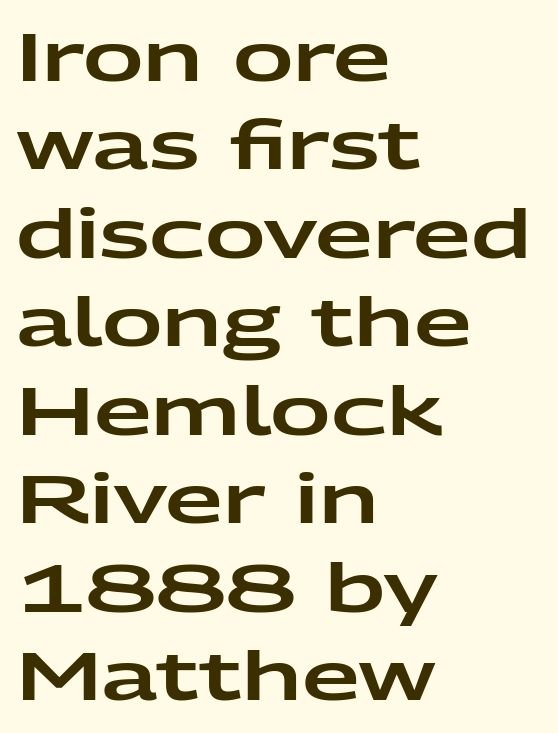
Q: Is the text italic (slanted)? A: No, it is upright.
Q: Is the typeface a serif or a sans-serif typeface? A: Sans-serif.
Q: Is the text underlined? A: No.
Q: How is the paragraph aligned? A: Left-aligned.
Q: Is the spacing between letters normal or unusually wide? A: Normal.
Q: Is the spacing between lines tight, normal or loose? A: Normal.
Q: Width (condensed, normal, or wide)? A: Wide.
Q: Stroke contrast? A: Low.
Q: x-height? A: Medium.
Q: Monospaced? A: No.
